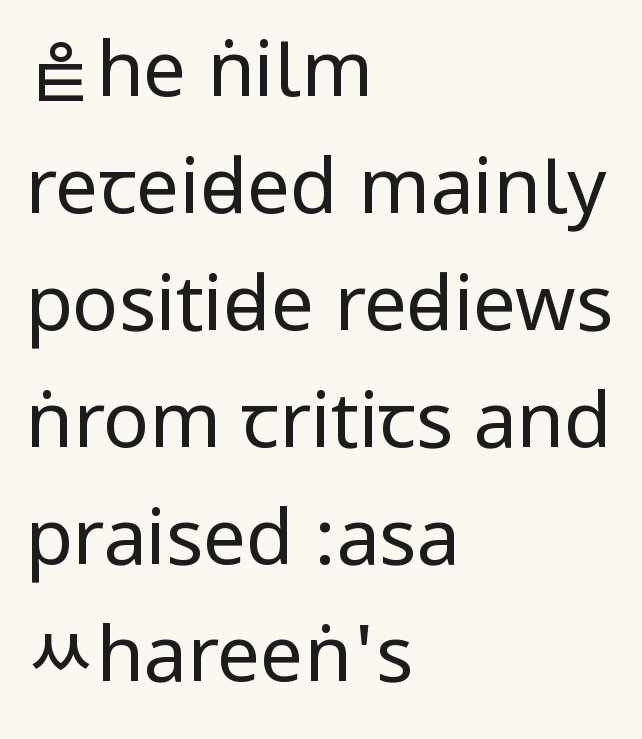
The image shows 77 px regular-weight, condensed sans-serif type, upright; set left-aligned, normal line spacing (1.52x), normal letter spacing, not underlined; low stroke contrast.
